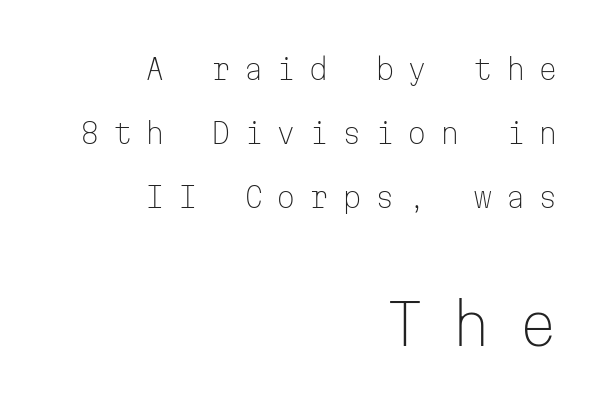
Q: Is the text bold? A: No.
Q: Is the text italic (slanted)? A: No, it is upright.
Q: Is the typeface a serif or a sans-serif typeface? A: Sans-serif.
Q: Is the text underlined? A: No.
Q: How is the paragraph aligned? A: Right-aligned.
Q: Is the spacing between letters normal or unusually wide? A: Unusually wide.
Q: Is the spacing between lines tight, normal or loose? A: Loose.
Q: Which block of text is set in a larger size, the first (top) or the second (bottom)? A: The second (bottom) one.
Q: Width (condensed, normal, or wide)? A: Normal.
Q: Stroke contrast? A: Low.
Q: x-height? A: Medium.
Q: Monospaced? A: Yes.
